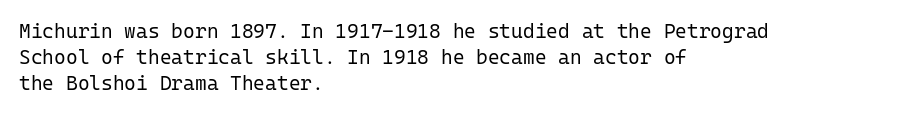
Q: Is the text bold? A: No.
Q: Is the text italic (slanted)? A: No, it is upright.
Q: Is the text underlined? A: No.
Q: How is the paragraph aligned? A: Left-aligned.
Q: Is the spacing between letters normal or unusually wide? A: Normal.
Q: Is the spacing between lines tight, normal or loose? A: Normal.
